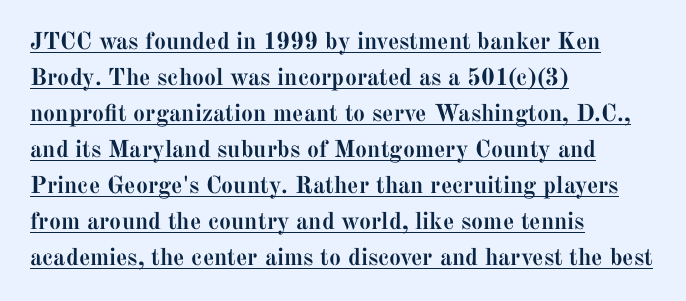
Rendered with straight, roman letterforms. In terms of letterspacing, this is plain default setting. The text block is weighted toward the left margin, trailing off unevenly rightward. Quick note: underline on. A dark, heavy texture on the line: the type is bold. The passage shown stacks its lines at a standard gap.
